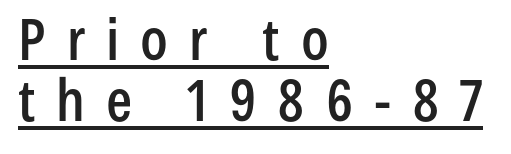
The image shows 58 px condensed sans-serif type, upright; set left-aligned, tight line spacing (1.06x), unusually wide letter spacing (+0.36 em), underlined; low stroke contrast and a medium x-height.
